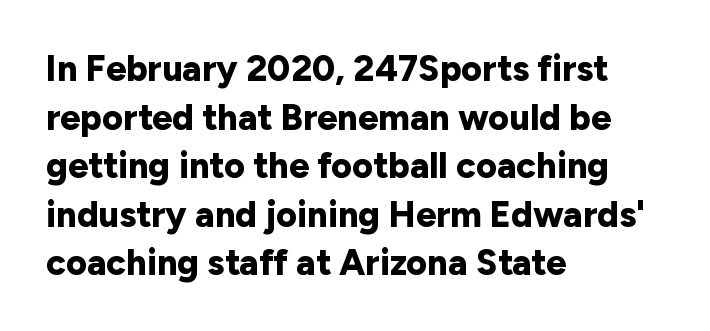
Q: Is the text bold? A: Yes.
Q: Is the text italic (slanted)? A: No, it is upright.
Q: Is the typeface a serif or a sans-serif typeface? A: Sans-serif.
Q: Is the text underlined? A: No.
Q: How is the paragraph aligned? A: Left-aligned.
Q: Is the spacing between letters normal or unusually wide? A: Normal.
Q: Is the spacing between lines tight, normal or loose? A: Normal.
Q: Width (condensed, normal, or wide)? A: Normal.
Q: Stroke contrast? A: Low.
Q: x-height? A: Medium.
Q: Monospaced? A: No.
